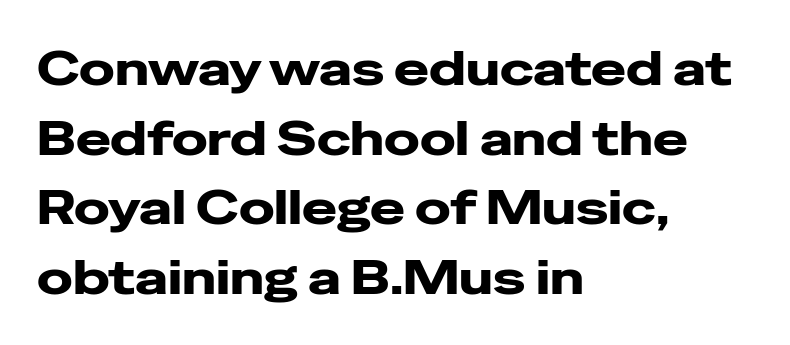
Is the letter spacing exaggerated? No — it looks like the ordinary default. This rendering features lettering with no underline. Observe the absence of serifs on each vertical stroke in this sample. You could not count columns in this text — the font is proportionally spaced. Reading down the block, your eye returns to a fixed left position each line. Vertical strokes here are truly vertical.
